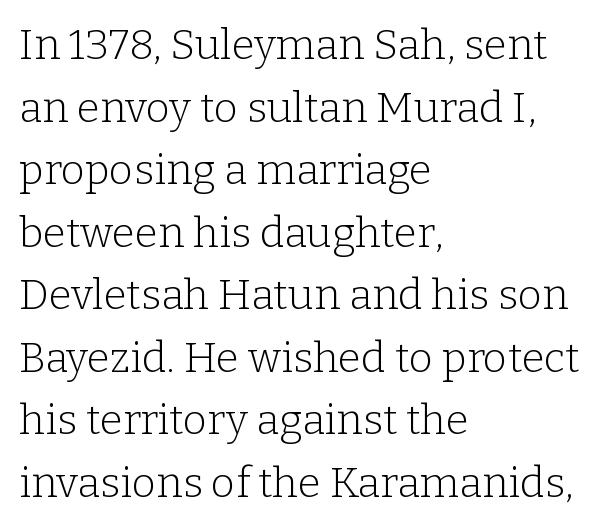
Q: Is the text bold? A: No.
Q: Is the text italic (slanted)? A: No, it is upright.
Q: Is the typeface a serif or a sans-serif typeface? A: Serif.
Q: Is the text underlined? A: No.
Q: How is the paragraph aligned? A: Left-aligned.
Q: Is the spacing between letters normal or unusually wide? A: Normal.
Q: Is the spacing between lines tight, normal or loose? A: Normal.
Q: Width (condensed, normal, or wide)? A: Normal.
Q: Stroke contrast? A: Low.
Q: x-height? A: Medium.
Q: Monospaced? A: No.
